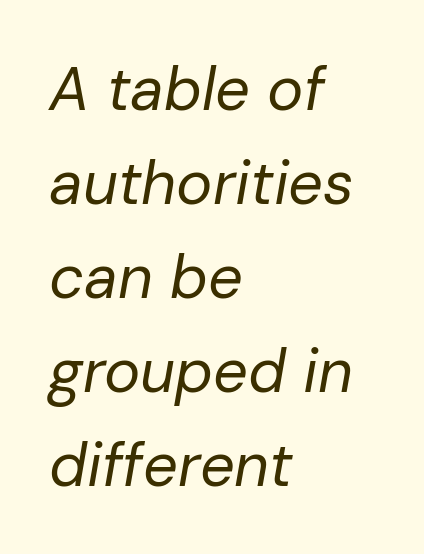
Q: Is the text bold? A: No.
Q: Is the text italic (slanted)? A: Yes, it leans right by about 10 degrees.
Q: Is the text underlined? A: No.
Q: How is the paragraph aligned? A: Left-aligned.
Q: Is the spacing between letters normal or unusually wide? A: Normal.
Q: Is the spacing between lines tight, normal or loose? A: Normal.
Q: Width (condensed, normal, or wide)? A: Normal.
Q: Stroke contrast? A: Low.
Q: x-height? A: Medium.
Q: Monospaced? A: No.
